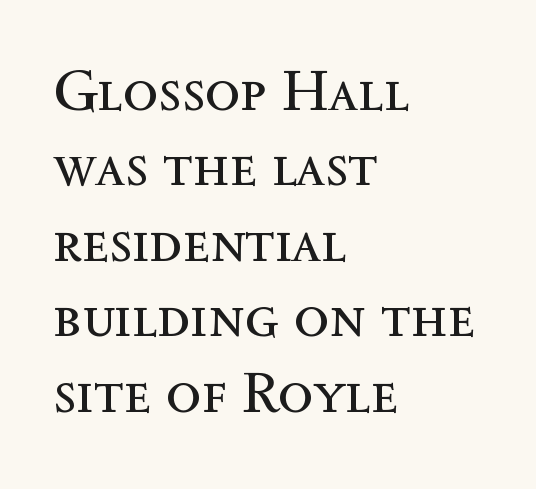
The image shows 58 px regular-weight type, upright; set left-aligned, normal line spacing (1.3x), normal letter spacing, not underlined; a medium x-height.
